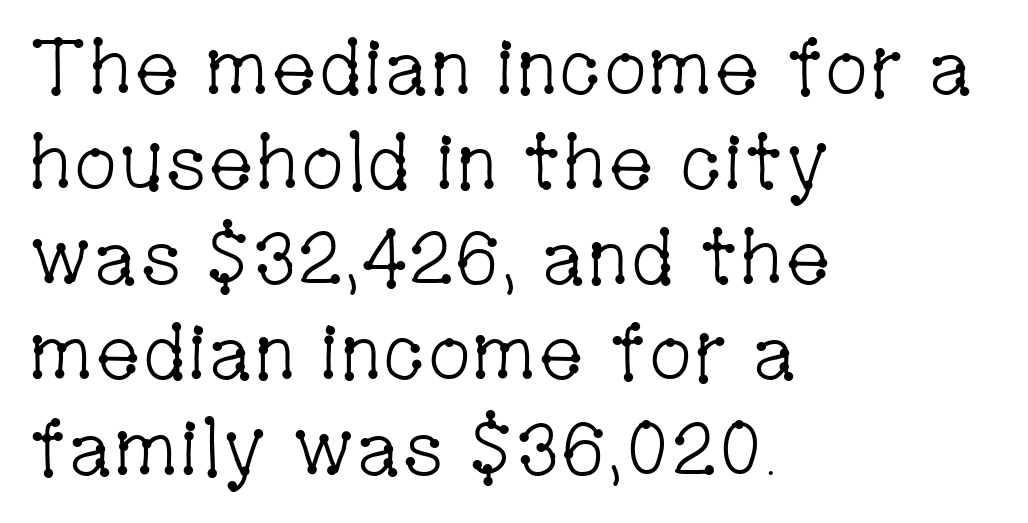
{"serif": "yes", "italic": "no", "bold": "no", "weight": "light", "width": "condensed", "stroke_contrast": "low", "x_height": "medium", "monospaced": "no", "underline": "no", "align": "left", "line_spacing_ratio": 1.22, "letter_spacing": "normal", "letter_spacing_em": 0.0, "glyph_px": 78}
